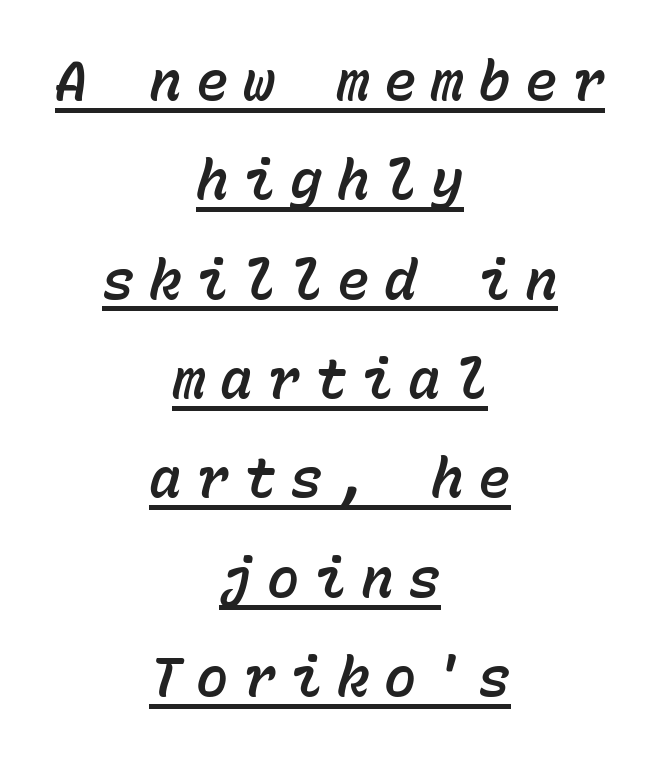
Does the copy run flush right? No — it is centered line by line. The face used here is monospaced, like something from a code editor. The font's italic variant was chosen for this text. Emphasis is given by a line drawn under the lettering. There is plenty of visible air inserted between adjacent glyphs.
